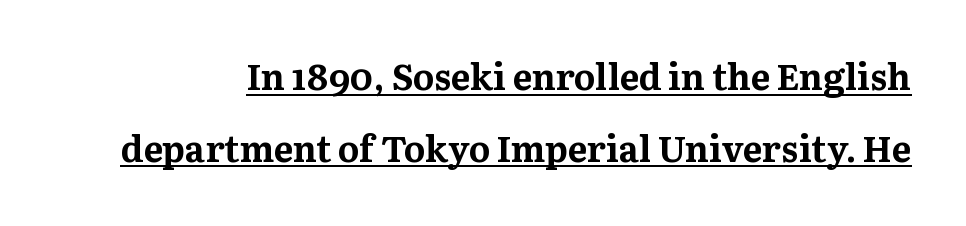
The image shows 36 px bold serif type, upright; set loose line spacing (1.99x), normal letter spacing, underlined; medium stroke contrast and a medium x-height.
